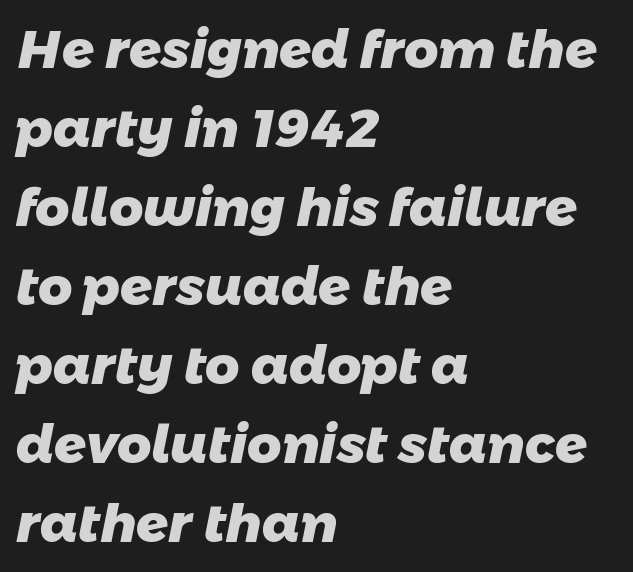
The image shows 53 px heavy sans-serif type; set left-aligned, normal line spacing (1.49x), normal letter spacing, not underlined; low stroke contrast and a medium x-height.
